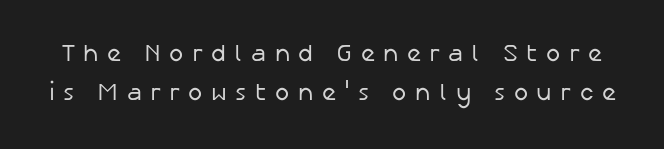
The image shows 24 px text type, upright; set normal line spacing (1.61x), unusually wide letter spacing (+0.35 em), not underlined.
